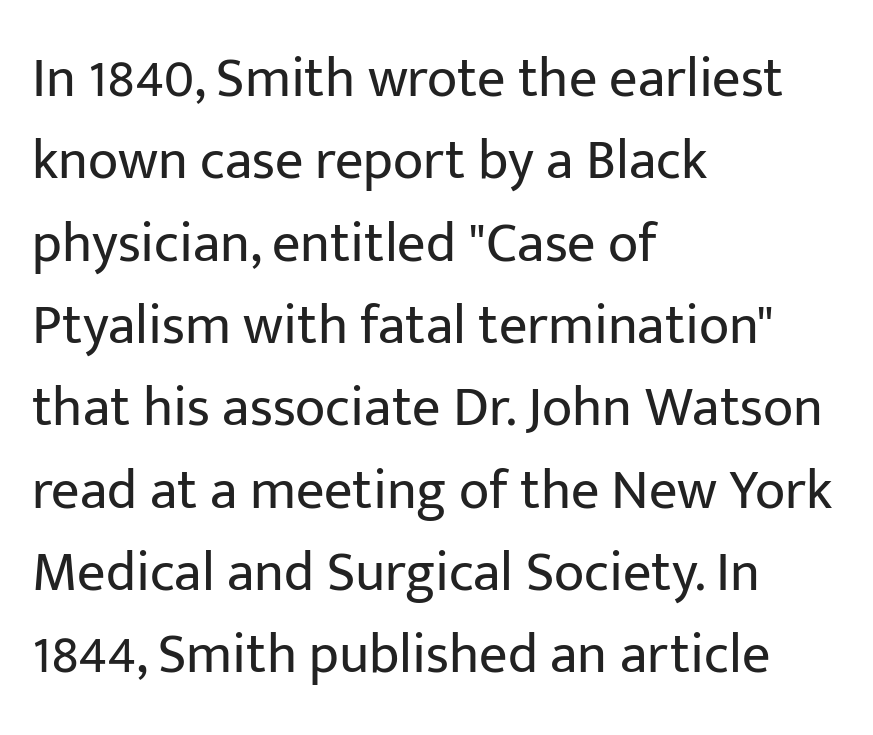
{"serif": "no", "italic": "no", "bold": "no", "weight": "regular", "width": "normal", "stroke_contrast": "low", "x_height": "medium", "monospaced": "no", "underline": "no", "align": "left", "line_spacing": "normal", "line_spacing_ratio": 1.47, "letter_spacing": "normal", "letter_spacing_em": 0.0, "glyph_px": 56}
